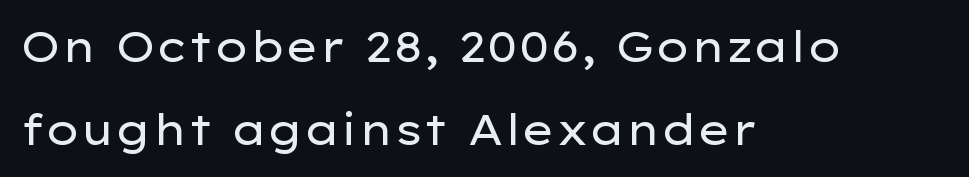
Q: Is the text bold? A: No.
Q: Is the text italic (slanted)? A: No, it is upright.
Q: Is the typeface a serif or a sans-serif typeface? A: Sans-serif.
Q: Is the text underlined? A: No.
Q: How is the paragraph aligned? A: Left-aligned.
Q: Is the spacing between letters normal or unusually wide? A: Normal.
Q: Is the spacing between lines tight, normal or loose? A: Loose.
Q: Width (condensed, normal, or wide)? A: Wide.
Q: Stroke contrast? A: Low.
Q: x-height? A: Medium.
Q: Monospaced? A: No.
